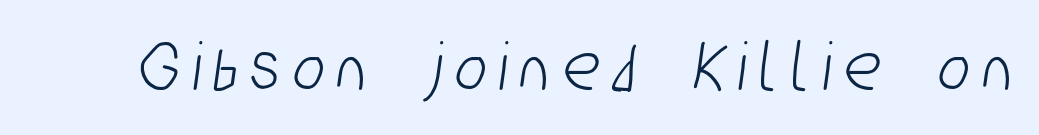
Q: Is the typeface a serif or a sans-serif typeface? A: Sans-serif.
Q: Is the text underlined? A: No.
Q: Width (condensed, normal, or wide)? A: Condensed.
Q: Stroke contrast? A: Low.
Q: x-height? A: Medium.
Q: Monospaced? A: No.
